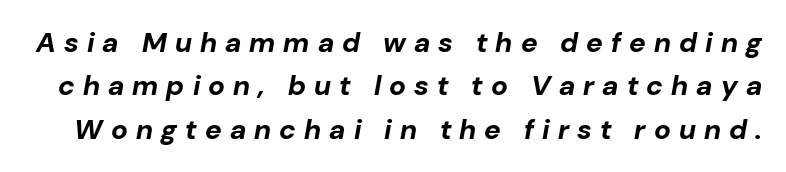
{"italic": "yes", "lean": "right", "slant_degrees": 10, "bold": "yes", "weight": "bold", "width": "normal", "stroke_contrast": "low", "x_height": "medium", "monospaced": "no", "underline": "no", "line_spacing": "normal", "line_spacing_ratio": 1.55, "letter_spacing": "wide", "letter_spacing_em": 0.29, "glyph_px": 28}
